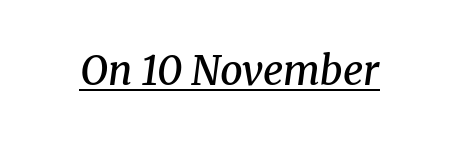
Q: Is the text bold? A: Semi-bold.
Q: Is the text italic (slanted)? A: Yes, it leans right by about 8 degrees.
Q: Is the typeface a serif or a sans-serif typeface? A: Serif.
Q: Is the text underlined? A: Yes.
Q: Is the spacing between letters normal or unusually wide? A: Normal.
Q: Width (condensed, normal, or wide)? A: Normal.
Q: Stroke contrast? A: Medium.
Q: x-height? A: Medium.
Q: Monospaced? A: No.
